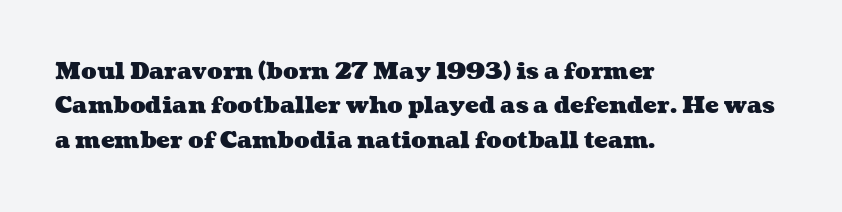
Spacing between characters is what you'd get straight out of the box. This sample is left-justified, so line endings fall wherever the words run out. Honestly, there is no underline to notice here at all. This is heavy type, rendered in bold. Line spacing here is normal.
